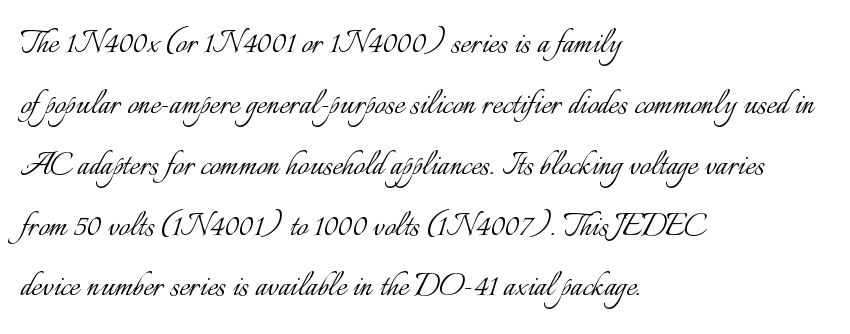
Q: Is the text bold? A: No.
Q: Is the text italic (slanted)? A: Yes.
Q: Is the text underlined? A: No.
Q: How is the paragraph aligned? A: Left-aligned.
Q: Is the spacing between letters normal or unusually wide? A: Normal.
Q: Is the spacing between lines tight, normal or loose? A: Normal.
Q: Width (condensed, normal, or wide)? A: Normal.
Q: Stroke contrast? A: Low.
Q: x-height? A: Small.
Q: Monospaced? A: No.
